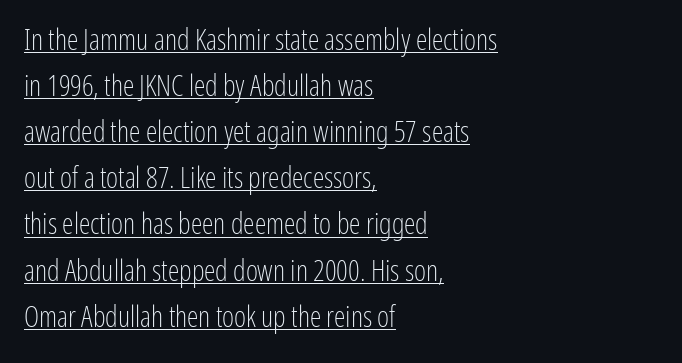
Q: Is the text bold? A: No.
Q: Is the text italic (slanted)? A: No, it is upright.
Q: Is the typeface a serif or a sans-serif typeface? A: Sans-serif.
Q: Is the text underlined? A: Yes.
Q: How is the paragraph aligned? A: Left-aligned.
Q: Is the spacing between letters normal or unusually wide? A: Normal.
Q: Is the spacing between lines tight, normal or loose? A: Normal.
Q: Width (condensed, normal, or wide)? A: Condensed.
Q: Stroke contrast? A: Low.
Q: x-height? A: Medium.
Q: Monospaced? A: No.
